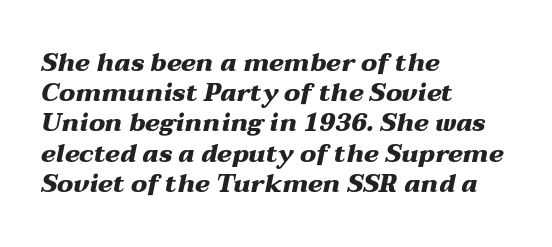
Q: Is the text bold? A: Yes.
Q: Is the text italic (slanted)? A: Yes, it leans right by about 12 degrees.
Q: Is the text underlined? A: No.
Q: How is the paragraph aligned? A: Left-aligned.
Q: Is the spacing between letters normal or unusually wide? A: Normal.
